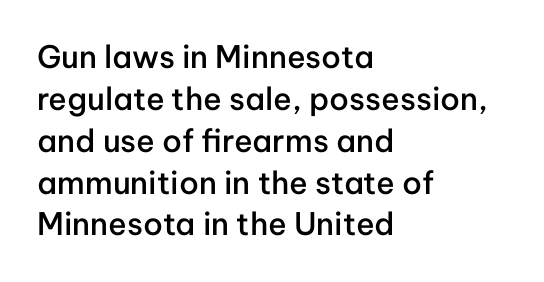
Ordinary non-slanted type is in use. Notice the strokes are somewhat thickened but not fully heavy: this is a semibold. A bare baseline throughout the passage. Is there much room between lines? A standard amount, neither cramped nor airy. Letterform terminals end flat and unadorned throughout the passage. These lines are set flush left with a ragged right edge.
